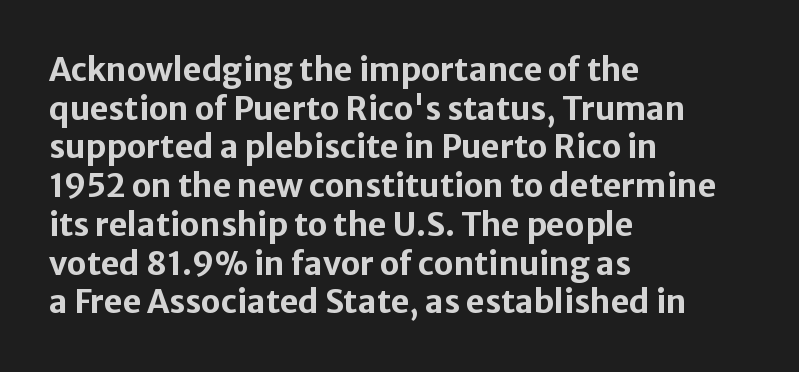
These lines are rendered in a variable-pitch font. Horizontally, the lines are justified to the leading edge only. This is the regular roman posture of the typeface. Strong, thick strokes mark this as bold type. The line texture is even and compact thanks to regular tracking. This sample uses a sans-serif face.
